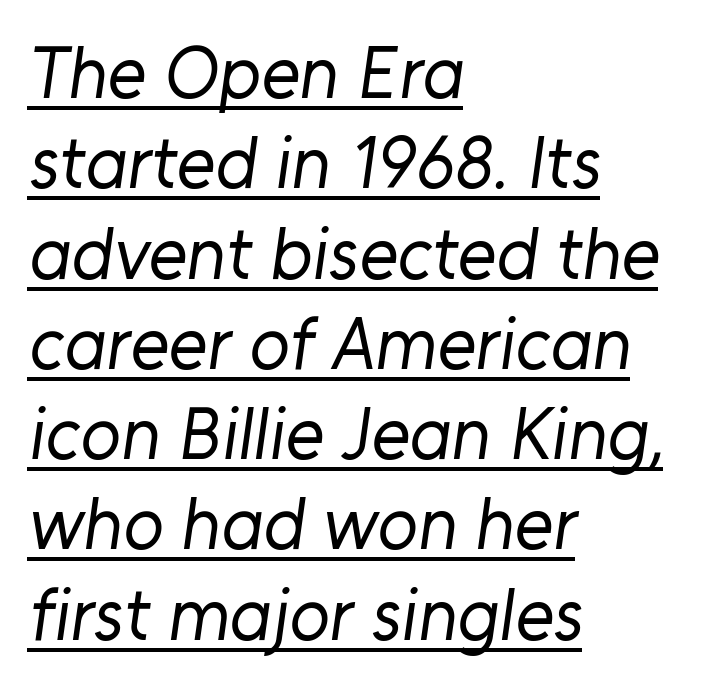
Q: Is the text bold? A: No.
Q: Is the typeface a serif or a sans-serif typeface? A: Sans-serif.
Q: Is the text underlined? A: Yes.
Q: How is the paragraph aligned? A: Left-aligned.
Q: Is the spacing between letters normal or unusually wide? A: Normal.
Q: Width (condensed, normal, or wide)? A: Normal.
Q: Stroke contrast? A: Low.
Q: x-height? A: Medium.
Q: Monospaced? A: No.
